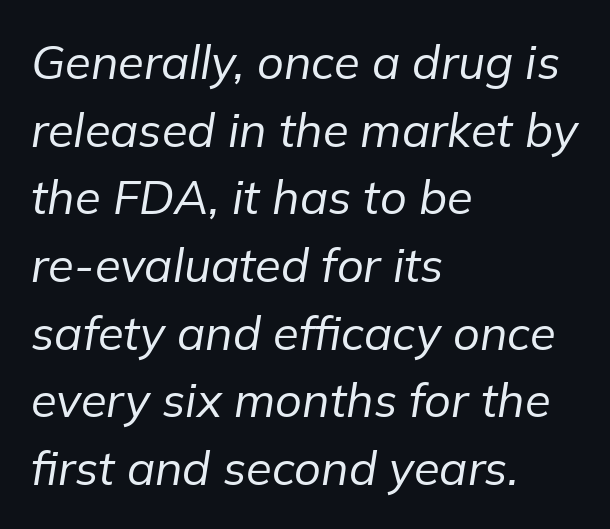
Q: Is the text bold? A: No.
Q: Is the text italic (slanted)? A: Yes, it leans right by about 9 degrees.
Q: Is the text underlined? A: No.
Q: How is the paragraph aligned? A: Left-aligned.
Q: Is the spacing between letters normal or unusually wide? A: Normal.
Q: Is the spacing between lines tight, normal or loose? A: Normal.
Q: Width (condensed, normal, or wide)? A: Normal.
Q: Stroke contrast? A: Low.
Q: x-height? A: Medium.
Q: Monospaced? A: No.
